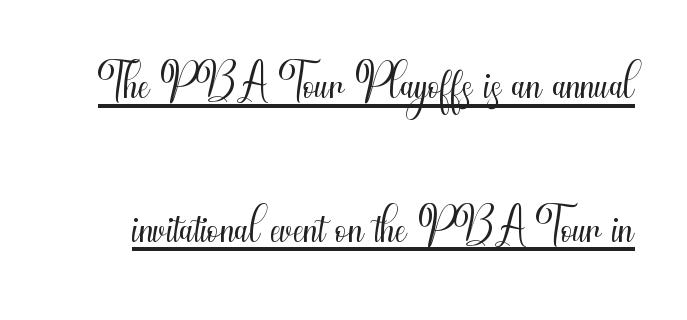
The face used here is rendered with its standard letterfit. Type style note: lacks serifs. A baseline rule has been typeset under these characters. The vertical gap from one line to the next is large.
